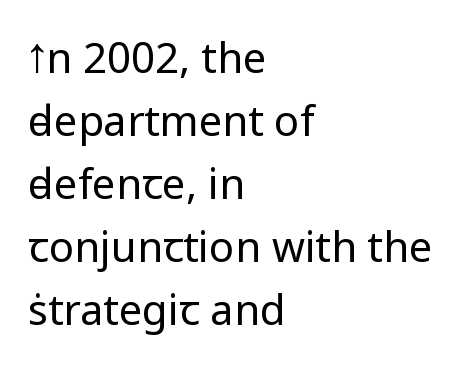
{"serif": "no", "italic": "no", "bold": "no", "weight": "regular", "width": "normal", "stroke_contrast": "low", "x_height": "medium", "monospaced": "no", "underline": "no", "align": "left", "line_spacing": "normal", "line_spacing_ratio": 1.5, "letter_spacing": "normal", "letter_spacing_em": 0.0, "glyph_px": 42}
